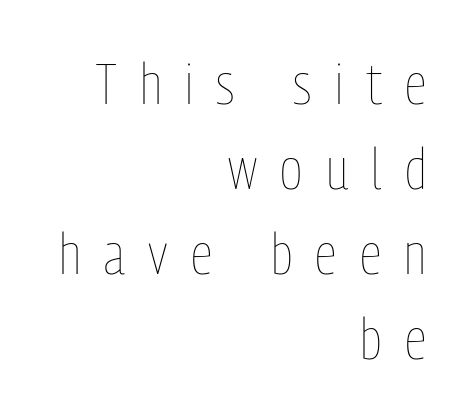
The image shows 57 px thin, condensed type, upright; set right-aligned, normal line spacing (1.49x), unusually wide letter spacing (+0.41 em), not underlined; low stroke contrast and a medium x-height.
